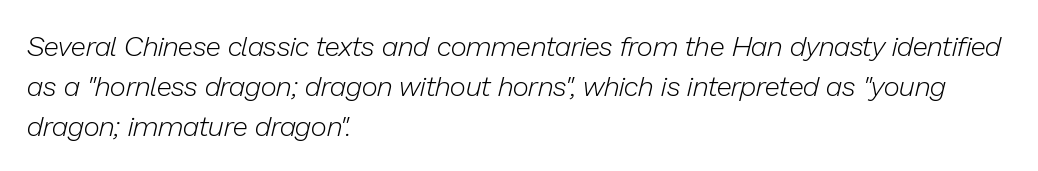
Heaviness? Minimal to ordinary, like unemphasized prose. Default kerning and tracking; the words read as compact shapes. Think of a printed novel: that variable character pitch is what you see here. There's an unmistakable incline to the writing here. Honestly, there is no underline to notice here at all.
